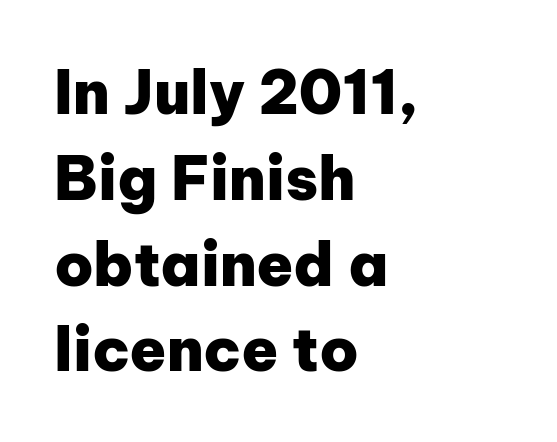
The image shows 60 px heavy sans-serif type, upright; set left-aligned, normal line spacing (1.43x), normal letter spacing, not underlined; low stroke contrast and a medium x-height.
